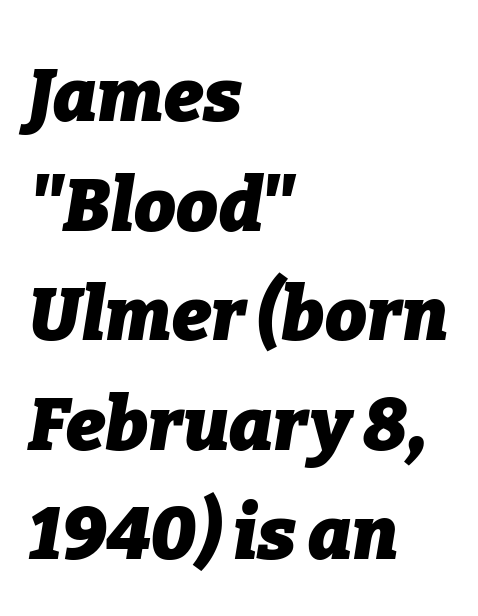
{"italic": "yes", "lean": "right", "slant_degrees": 9, "bold": "yes", "weight": "heavy", "width": "normal", "stroke_contrast": "low", "x_height": "medium", "monospaced": "no", "underline": "no", "align": "left", "line_spacing": "normal", "line_spacing_ratio": 1.48, "letter_spacing": "normal", "letter_spacing_em": 0.0, "glyph_px": 74}
